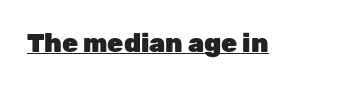
The image shows 26 px bold type, upright; set normal letter spacing, underlined.
